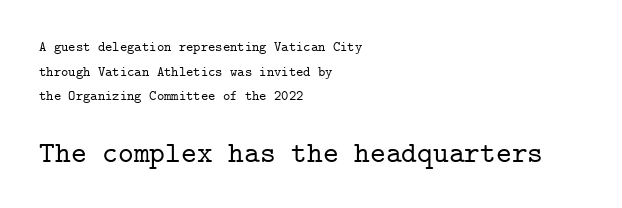
The image shows 30 px serif type, upright, monospaced; set left-aligned, line spacing 1.76x, normal letter spacing, not underlined; the second (bottom) block is 2.14x larger; low stroke contrast and a medium x-height.
